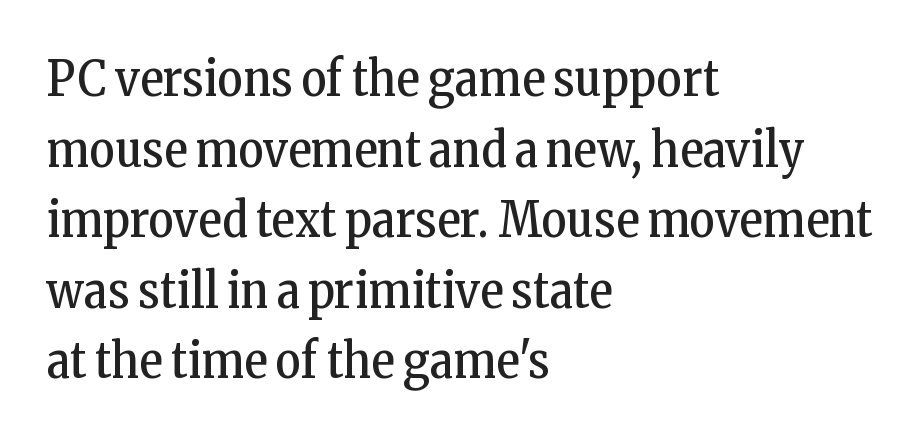
{"serif": "yes", "italic": "no", "bold": "no", "weight": "regular", "width": "condensed", "stroke_contrast": "low", "x_height": "medium", "monospaced": "no", "underline": "no", "align": "left", "line_spacing": "normal", "line_spacing_ratio": 1.44, "letter_spacing": "normal", "letter_spacing_em": 0.0, "glyph_px": 49}
